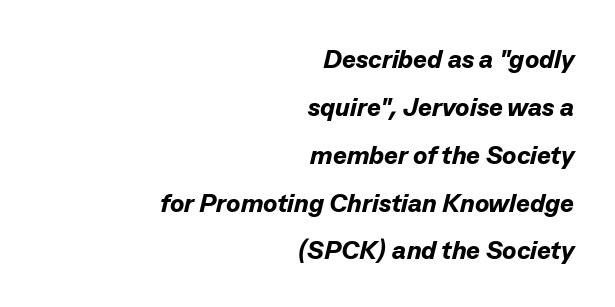
Typeset ragged left — the right edge is the straight one. Designer's note — italics engaged. Stroke thickness is high; the sample reads as a true bold. Short note: letters normally spaced. Each row of text sits above clean, open space.
